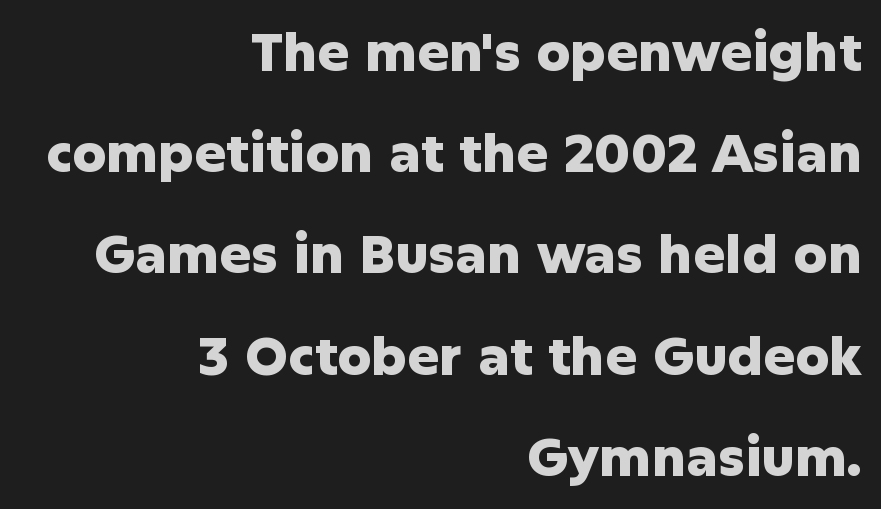
The lettering holds an erect, upright posture throughout. Looks like regular typesetting: each glyph gets only the width it needs. Strokes here are thick enough to call this a true bold. Check where the strokes stop: nothing finishes them off — pure sans. What stands out about the letter spacing? Nothing — it is the standard amount.
